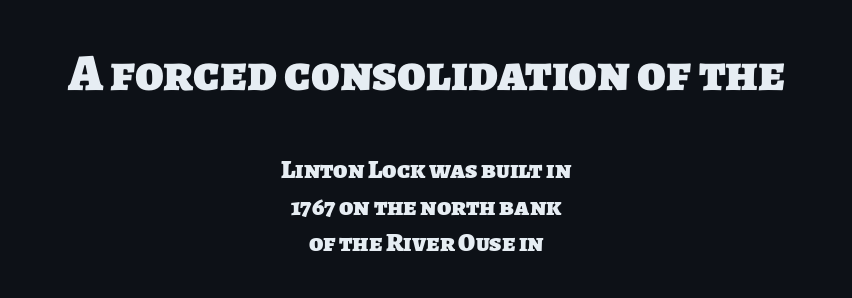
The image shows 52 px heavy sans-serif type; set centered, normal line spacing (1.4x), normal letter spacing, not underlined; the first (top) block is 2.0x larger; low stroke contrast and a large x-height.
